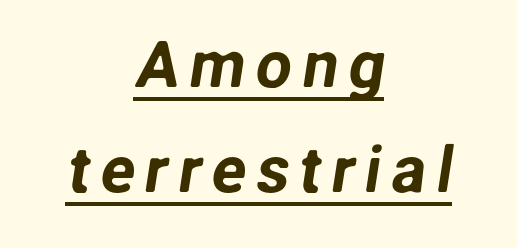
{"serif": "no", "width": "normal", "stroke_contrast": "low", "x_height": "medium", "monospaced": "no", "underline": "yes", "align": "center", "line_spacing": "normal", "line_spacing_ratio": 1.62, "glyph_px": 65}
